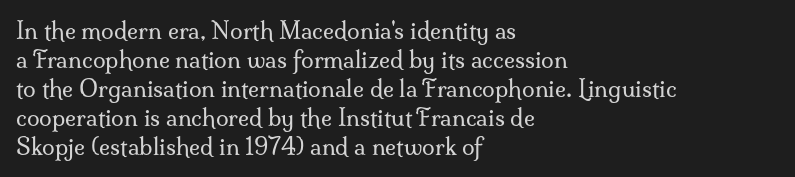
{"italic": "no", "bold": "no", "underline": "no", "align": "left", "line_spacing": "normal", "line_spacing_ratio": 1.26, "letter_spacing": "normal", "letter_spacing_em": 0.0, "glyph_px": 23}
